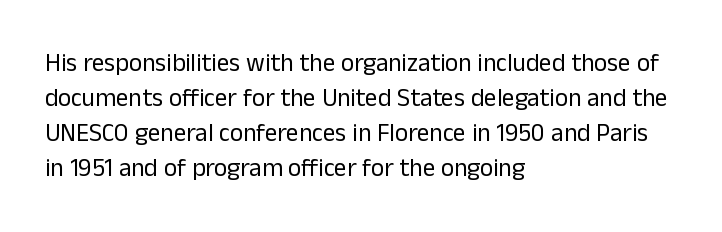
Q: Is the text bold? A: No.
Q: Is the text italic (slanted)? A: No, it is upright.
Q: Is the text underlined? A: No.
Q: How is the paragraph aligned? A: Left-aligned.
Q: Is the spacing between letters normal or unusually wide? A: Normal.
Q: Is the spacing between lines tight, normal or loose? A: Normal.
